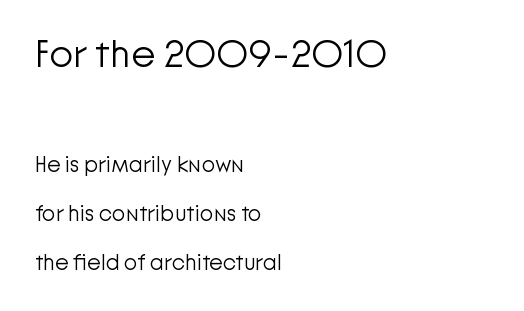
Which margin do the lines hug? The left one — the right edge is uneven. Weight class: somewhere from thin through regular. Posture: upright roman. Descenders hang freely into open space. You could call the tracking neutral — neither tight nor loose.
